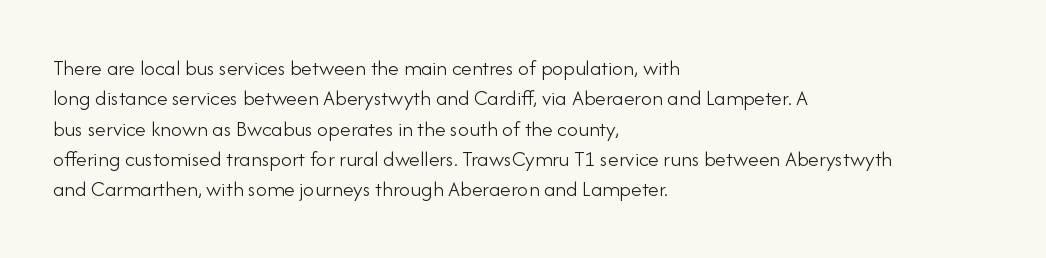
A quiet, ordinary-to-light weight characterises the typeface. The text block is weighted toward the left margin, trailing off unevenly rightward. This rendering leaves character spacing at its baseline value. Characters remain perfectly vertical along every line. The strip under each line holds only bare page.
